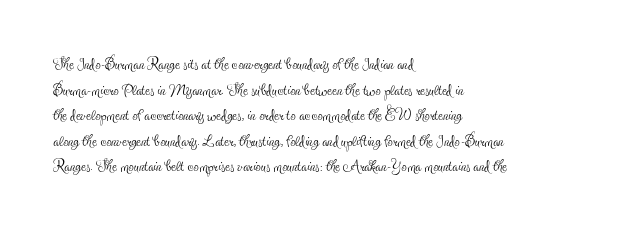
Does extra space separate the letters? No, they use regular spacing. The passage is arranged the way most books set body copy — flush left. The area under the type is left untouched. The face looks like a standard text weight, possibly lighter.
